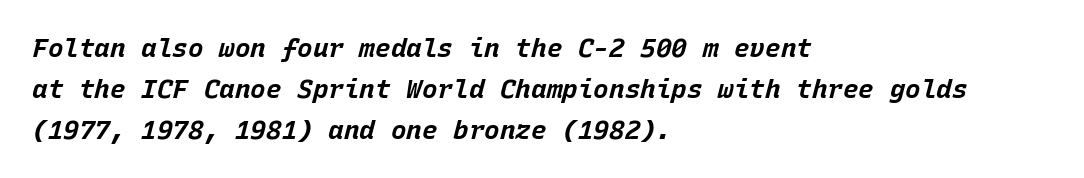
{"italic": "yes", "lean": "right", "slant_degrees": 15, "bold": "yes", "underline": "no", "align": "left", "line_spacing": "normal", "line_spacing_ratio": 1.57, "letter_spacing": "normal", "letter_spacing_em": 0.0, "glyph_px": 26}
